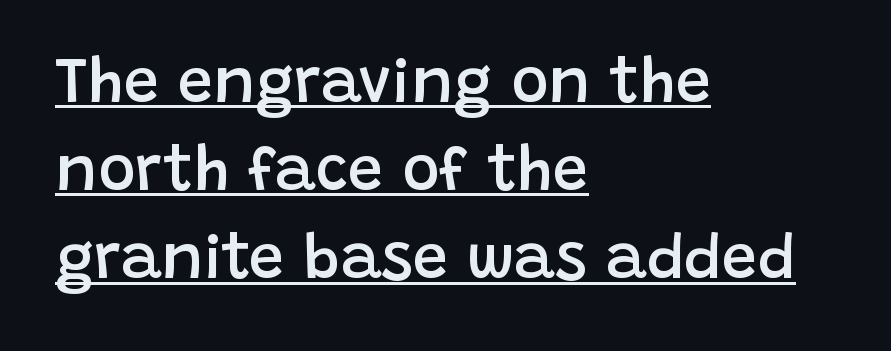
{"serif": "no", "italic": "no", "bold": "semi", "weight": "semibold", "width": "normal", "stroke_contrast": "low", "x_height": "large", "monospaced": "no", "underline": "yes", "align": "left", "line_spacing": "normal", "line_spacing_ratio": 1.4, "letter_spacing": "normal", "letter_spacing_em": 0.0, "glyph_px": 63}
